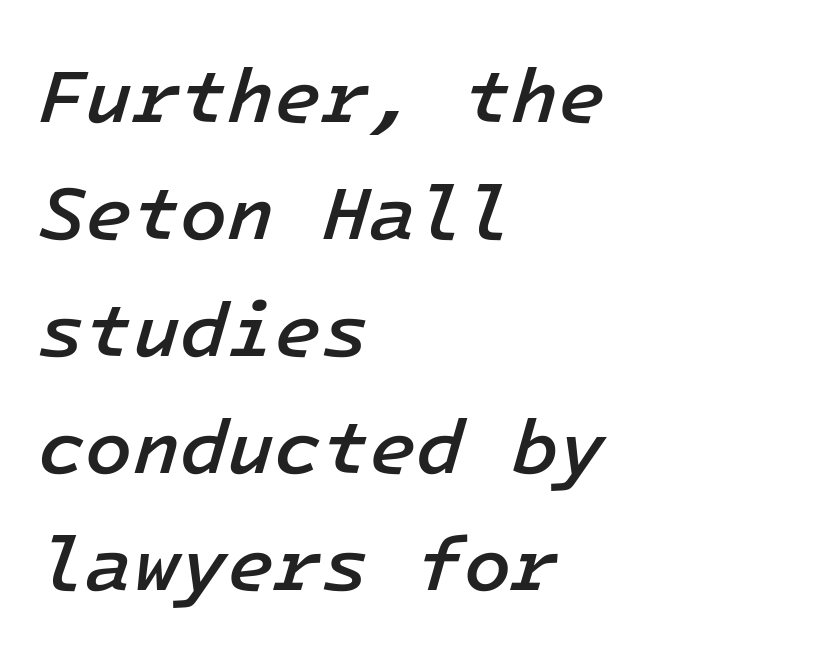
{"italic": "yes", "lean": "right", "slant_degrees": 16, "bold": "semi", "weight": "semibold", "width": "normal", "stroke_contrast": "low", "x_height": "medium", "monospaced": "yes", "underline": "no", "align": "left", "line_spacing": "normal", "line_spacing_ratio": 1.52, "letter_spacing": "normal", "letter_spacing_em": 0.0, "glyph_px": 77}
